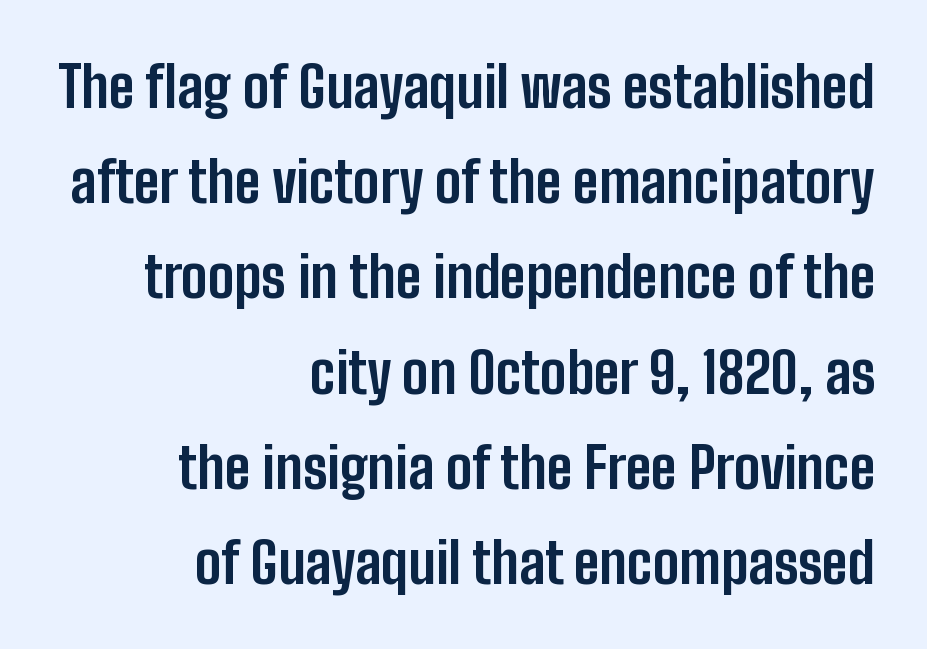
Q: Is the text bold? A: Yes.
Q: Is the text italic (slanted)? A: No, it is upright.
Q: Is the typeface a serif or a sans-serif typeface? A: Sans-serif.
Q: Is the text underlined? A: No.
Q: How is the paragraph aligned? A: Right-aligned.
Q: Is the spacing between letters normal or unusually wide? A: Normal.
Q: Is the spacing between lines tight, normal or loose? A: Normal.
Q: Width (condensed, normal, or wide)? A: Condensed.
Q: Stroke contrast? A: Low.
Q: x-height? A: Medium.
Q: Monospaced? A: No.
